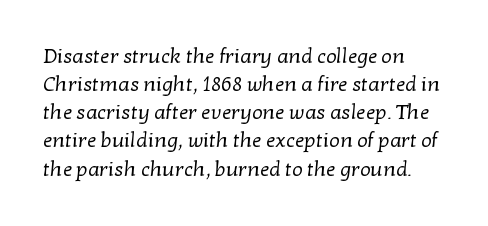
The image shows 21 px text type; set left-aligned, normal line spacing (1.34x), normal letter spacing, not underlined.
